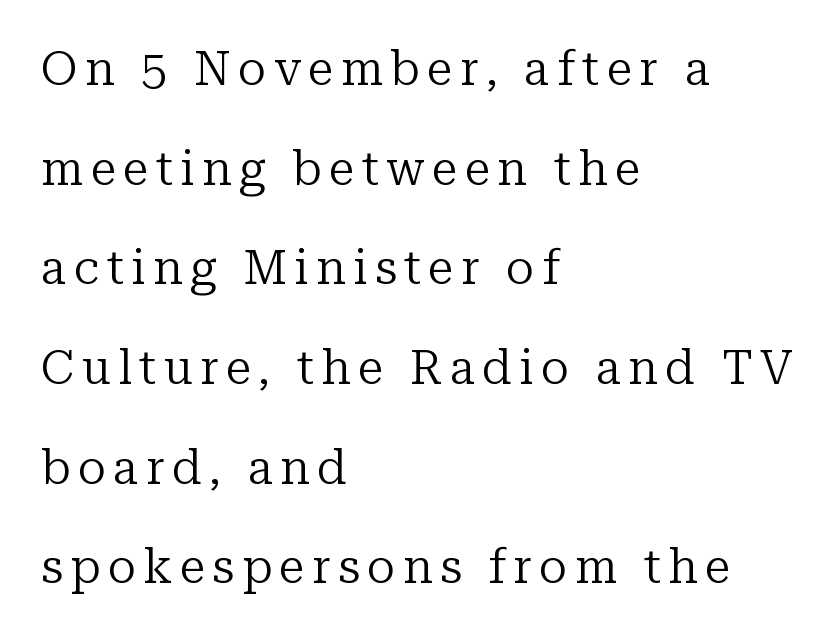
This sample has the flowing, uneven cadence of proportional lettering. The rag falls on the right side of this text block. How would I describe the line gaps? Wide and relaxed. The text was rendered using a seriffed face with decorative stroke endings. Compared with a typical body face, this is equally light or lighter still.
